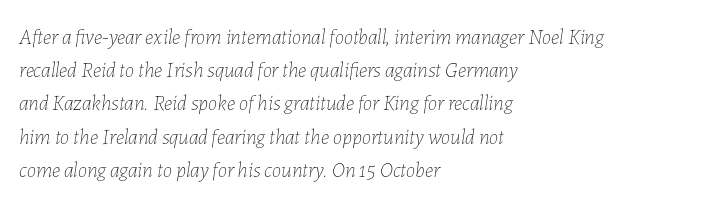
Q: Is the text bold? A: No.
Q: Is the text italic (slanted)? A: Yes, it leans right by about 7 degrees.
Q: Is the text underlined? A: No.
Q: How is the paragraph aligned? A: Left-aligned.
Q: Is the spacing between letters normal or unusually wide? A: Normal.
Q: Is the spacing between lines tight, normal or loose? A: Normal.
